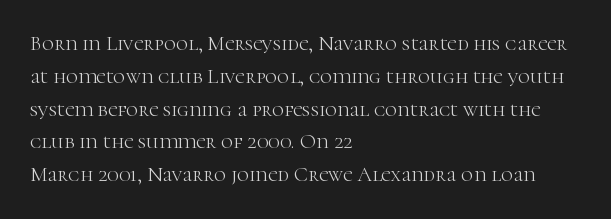
Q: Is the text bold? A: No.
Q: Is the text italic (slanted)? A: No, it is upright.
Q: Is the text underlined? A: No.
Q: How is the paragraph aligned? A: Left-aligned.
Q: Is the spacing between letters normal or unusually wide? A: Normal.
Q: Is the spacing between lines tight, normal or loose? A: Normal.
